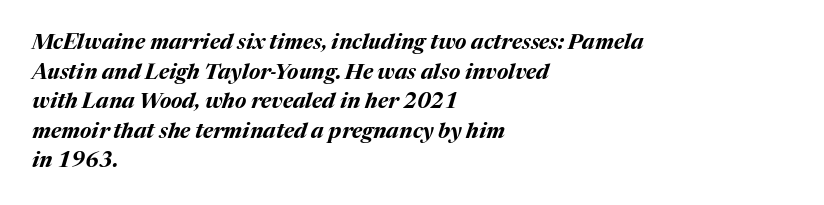
Q: Is the text bold? A: Yes.
Q: Is the text italic (slanted)? A: Yes, it leans right by about 17 degrees.
Q: Is the text underlined? A: No.
Q: How is the paragraph aligned? A: Left-aligned.
Q: Is the spacing between letters normal or unusually wide? A: Normal.
Q: Is the spacing between lines tight, normal or loose? A: Normal.
